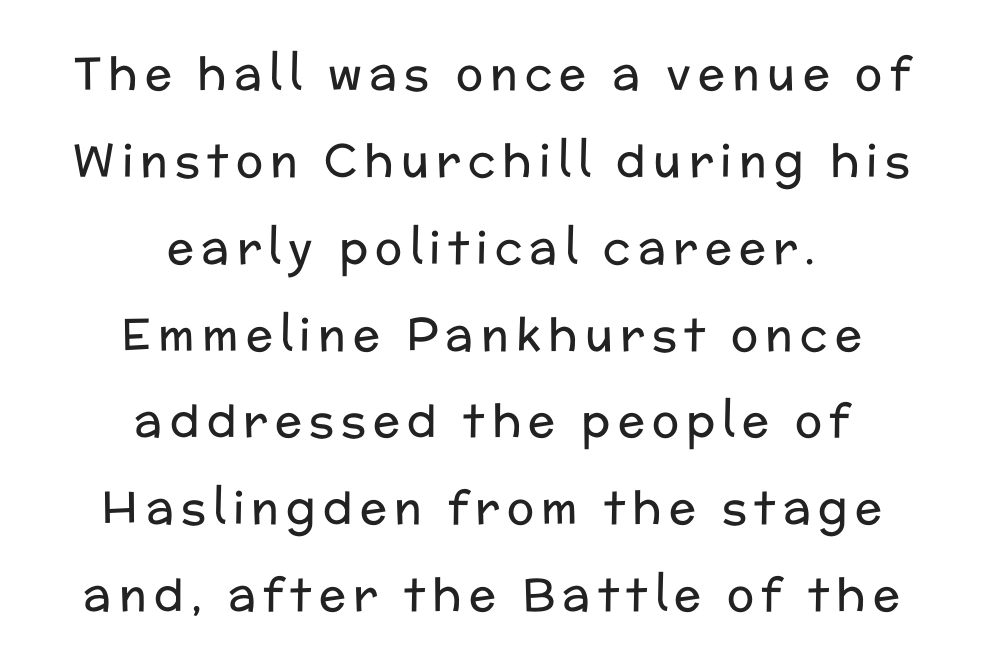
The image shows 45 px regular-weight sans-serif type, upright; set centered, loose line spacing (1.93x), not underlined; low stroke contrast and a medium x-height.
